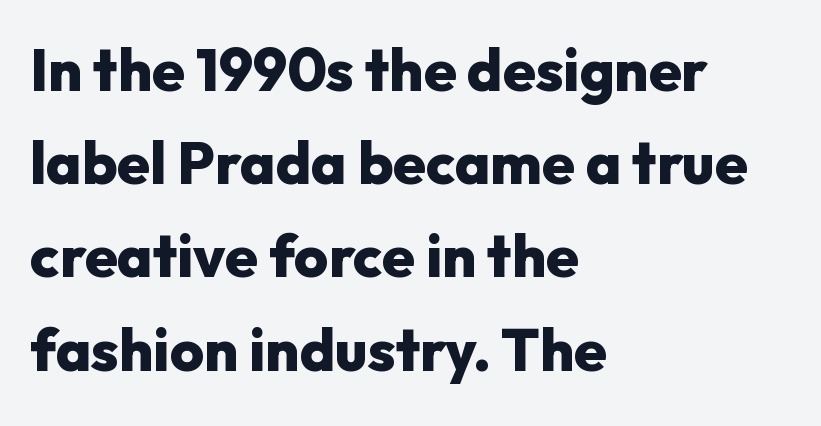
Q: Is the text bold? A: Yes.
Q: Is the text italic (slanted)? A: No, it is upright.
Q: Is the typeface a serif or a sans-serif typeface? A: Sans-serif.
Q: Is the text underlined? A: No.
Q: How is the paragraph aligned? A: Left-aligned.
Q: Is the spacing between letters normal or unusually wide? A: Normal.
Q: Is the spacing between lines tight, normal or loose? A: Normal.
Q: Width (condensed, normal, or wide)? A: Normal.
Q: Stroke contrast? A: Low.
Q: x-height? A: Medium.
Q: Monospaced? A: No.
